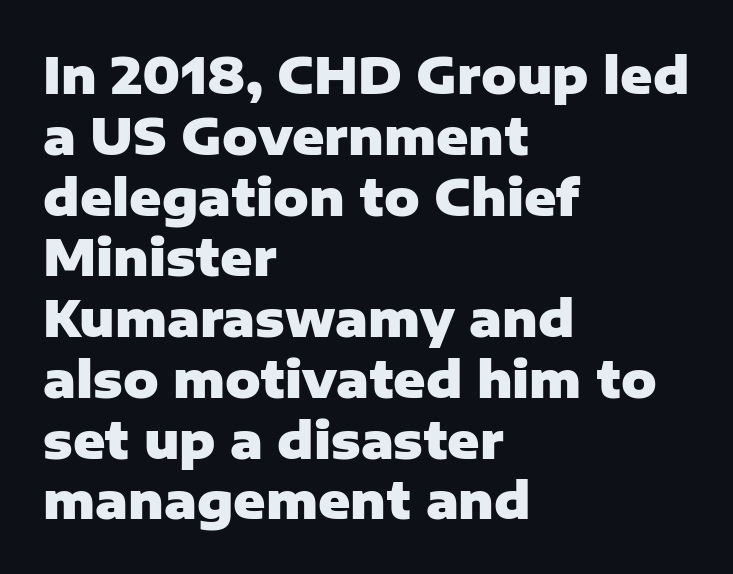
The image shows 49 px heavy sans-serif type, upright; set left-aligned, line spacing 1.24x, normal letter spacing, not underlined; low stroke contrast and a medium x-height.
